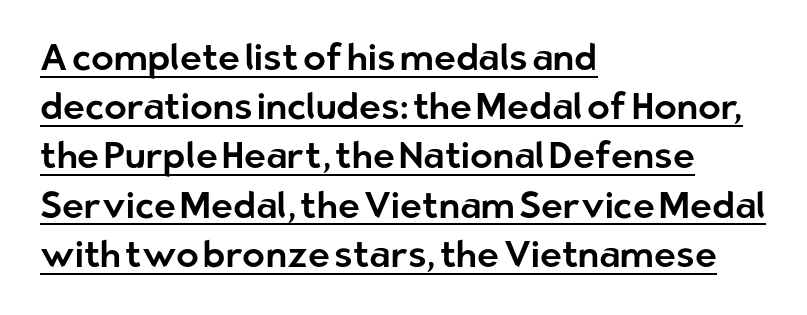
A student would call this left alignment; a typographer would say flush left, rag right. The rendering keeps characters at their native spacing. Reading down the column, the eye jumps a familiar distance to each next line. Observe the absence of serifs on each vertical stroke in this sample. The specimen reads as upright at a glance. Check the space under the baseline: a stroke is drawn there.
